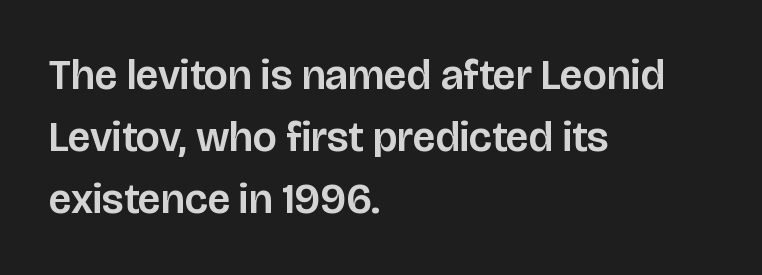
Is this a fixed-width face? No — the glyphs have proportional, varying widths. Serifs: no, the terminals of the letterforms are clean. Is the block centered? No — it sits flush against the left margin. No italicization has been applied; the sample stays upright.
